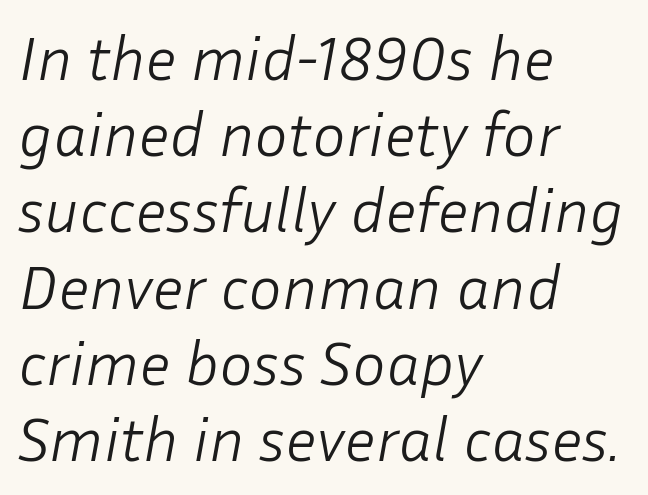
The image shows 63 px light type, italic (leaning right); set left-aligned, line spacing 1.21x, normal letter spacing, not underlined; low stroke contrast and a medium x-height.
